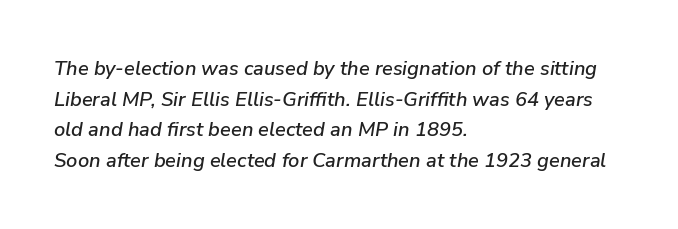
The specimen omits any rule beneath the text block's lines. Line spacing here is normal. Layout note: lines flush left. There's an unmistakable incline to the writing here. Spacing between characters is what you'd get straight out of the box.
